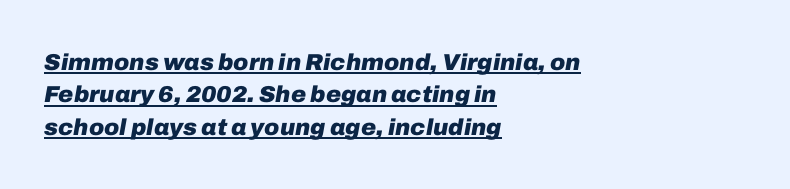
Students, observe: this is what conventionally led text looks like. Students, observe the line beneath the letters — that is underlining. When letters slant like this, we call the style italic. Default kerning and tracking; the words read as compact shapes.
